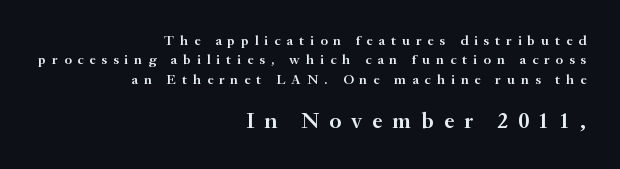
The image shows 23 px text type, upright; set right-aligned, normal line spacing (1.38x), unusually wide letter spacing (+0.43 em), not underlined; the second (bottom) block is 1.64x larger.
